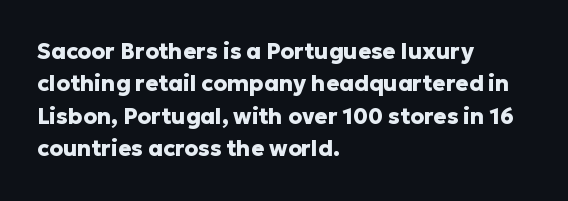
Q: Is the text bold? A: Yes.
Q: Is the text italic (slanted)? A: No, it is upright.
Q: Is the text underlined? A: No.
Q: How is the paragraph aligned? A: Left-aligned.
Q: Is the spacing between letters normal or unusually wide? A: Normal.
Q: Is the spacing between lines tight, normal or loose? A: Normal.
